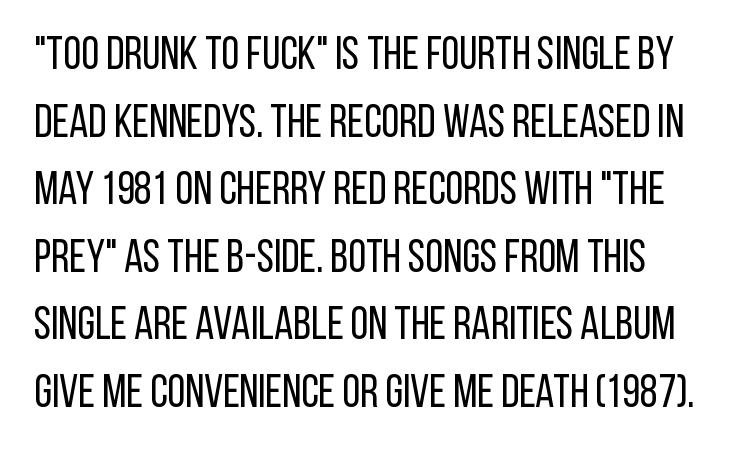
{"serif": "no", "italic": "no", "bold": "no", "weight": "regular", "width": "condensed", "stroke_contrast": "low", "x_height": "large", "monospaced": "no", "underline": "no", "line_spacing": "normal", "line_spacing_ratio": 1.47, "letter_spacing": "normal", "letter_spacing_em": 0.0, "glyph_px": 46}
